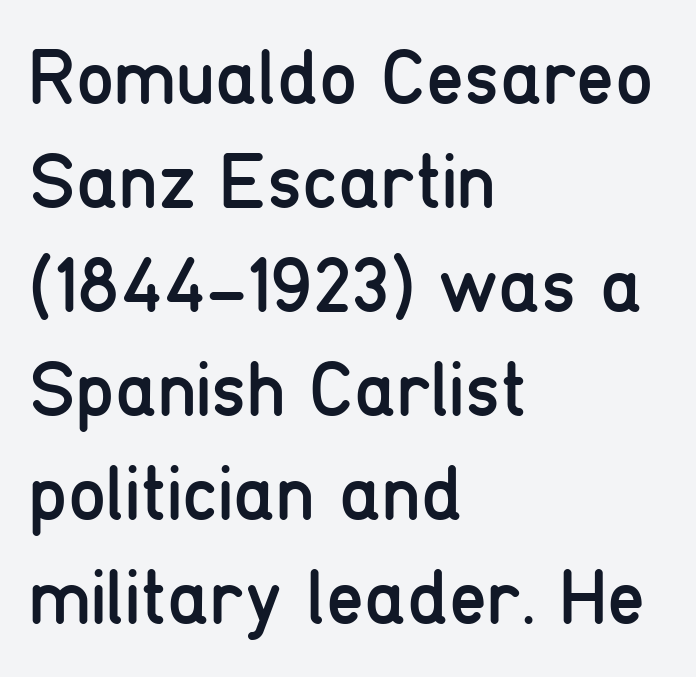
Q: Is the text bold? A: No.
Q: Is the text italic (slanted)? A: No, it is upright.
Q: Is the typeface a serif or a sans-serif typeface? A: Sans-serif.
Q: Is the text underlined? A: No.
Q: How is the paragraph aligned? A: Left-aligned.
Q: Is the spacing between letters normal or unusually wide? A: Normal.
Q: Is the spacing between lines tight, normal or loose? A: Normal.
Q: Width (condensed, normal, or wide)? A: Condensed.
Q: Stroke contrast? A: Low.
Q: x-height? A: Medium.
Q: Monospaced? A: No.
